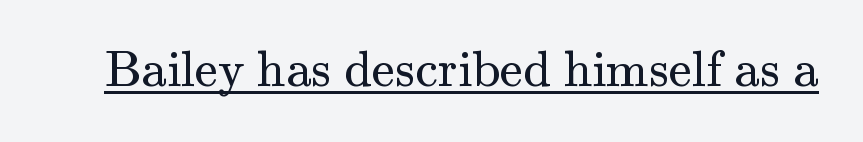
{"serif": "yes", "italic": "no", "bold": "no", "weight": "regular", "width": "normal", "stroke_contrast": "medium", "x_height": "small", "monospaced": "no", "underline": "yes", "letter_spacing": "normal", "letter_spacing_em": 0.0, "glyph_px": 51}
